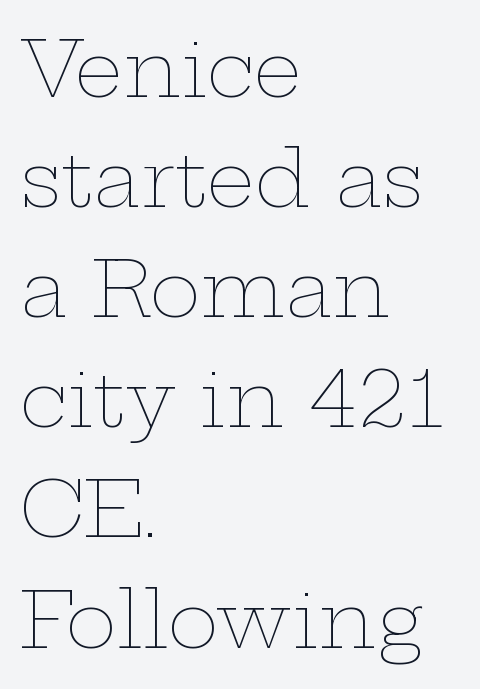
Designer's note — italics off, roman on. Rule under the text: the space is simply empty. This sample has the flowing, uneven cadence of proportional lettering. Nothing heavy about these letters — not bold at all. Leftover space on each line is placed entirely after the last word.
